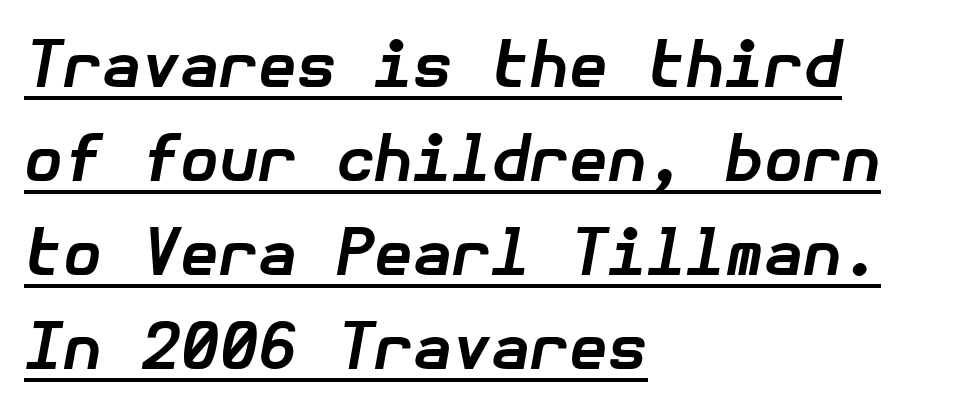
The image shows 63 px bold type, italic (leaning right); set left-aligned, normal line spacing (1.49x), normal letter spacing, underlined; low stroke contrast and a medium x-height.
